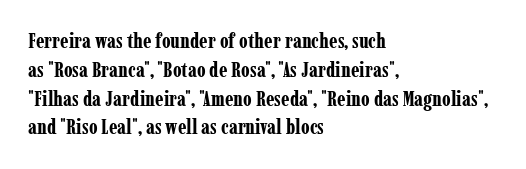
Q: Is the text bold? A: Yes.
Q: Is the text italic (slanted)? A: No, it is upright.
Q: Is the text underlined? A: No.
Q: How is the paragraph aligned? A: Left-aligned.
Q: Is the spacing between letters normal or unusually wide? A: Normal.
Q: Is the spacing between lines tight, normal or loose? A: Normal.
